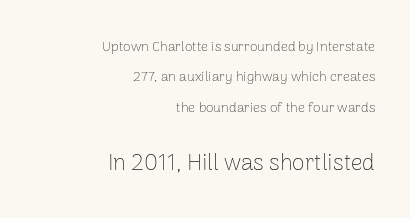
{"italic": "no", "bold": "no", "underline": "no", "align": "right", "line_spacing": "loose", "line_spacing_ratio": 2.17, "letter_spacing": "normal", "letter_spacing_em": 0.0, "larger_block": "second", "size_ratio": 1.64, "glyph_px": 23}
